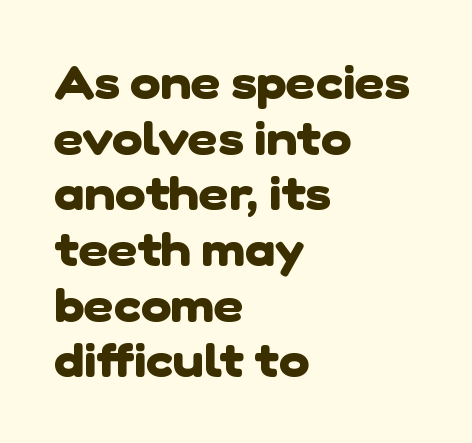
The image shows 46 px heavy sans-serif type; set left-aligned, line spacing 1.21x, normal letter spacing, not underlined; low stroke contrast and a medium x-height.
